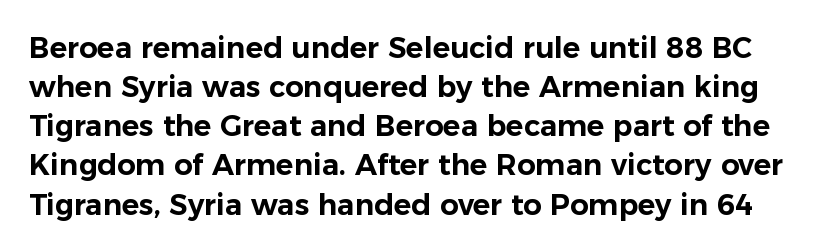
You could not count columns in this text — the font is proportionally spaced. Nobody touched the tracking dial on this one. The type family on display is of the sans-serif kind. The lettering holds an erect, upright posture throughout. The foot of each line stays bare and open.
